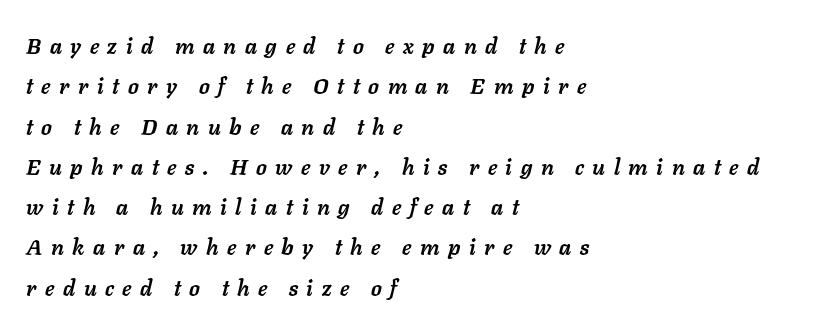
Q: Is the text bold? A: Yes.
Q: Is the text italic (slanted)? A: Yes, it leans right by about 11 degrees.
Q: Is the text underlined? A: No.
Q: How is the paragraph aligned? A: Left-aligned.
Q: Is the spacing between letters normal or unusually wide? A: Unusually wide.
